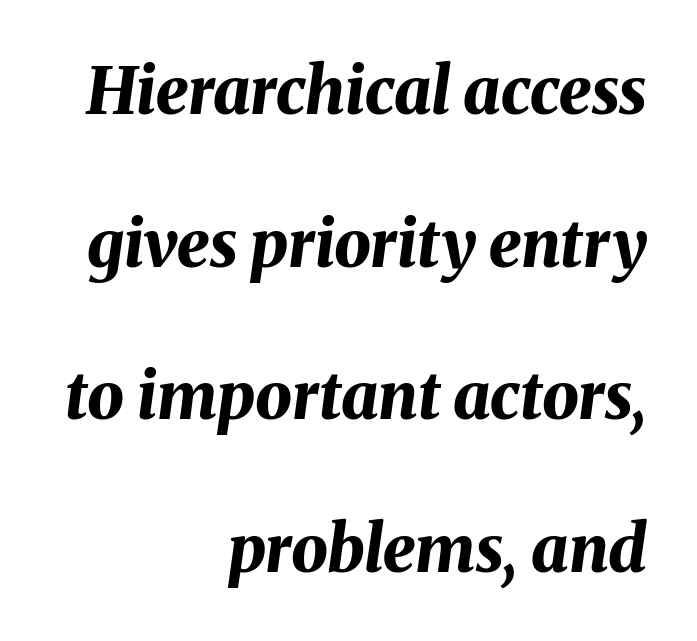
The glyphs look as if they've been sheared to an angle. The baseline area is clear. This sample has the flowing, uneven cadence of proportional lettering. The font is running at its bold setting.
